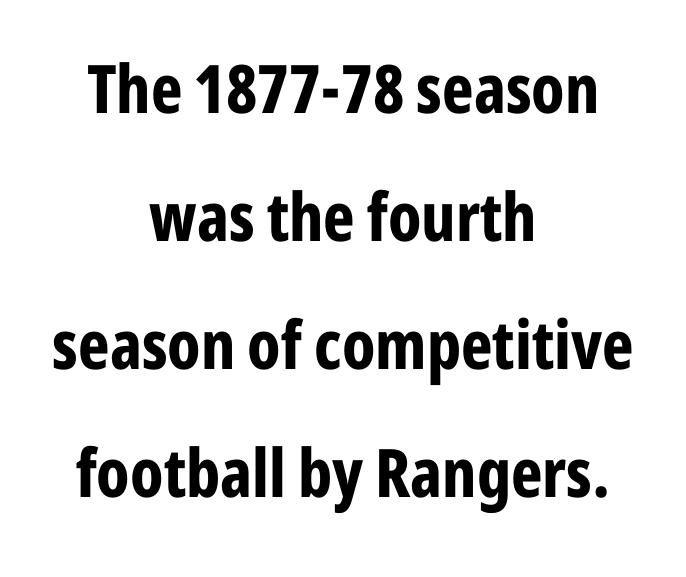
Note: no serifs on the glyphs. This sample trades compactness for vertical openness between lines. Characters follow at the spacing the type designer built in. The sample has been set heavy, in full bold. The rag falls on both sides of this text block equally. No word sits above an underline.
